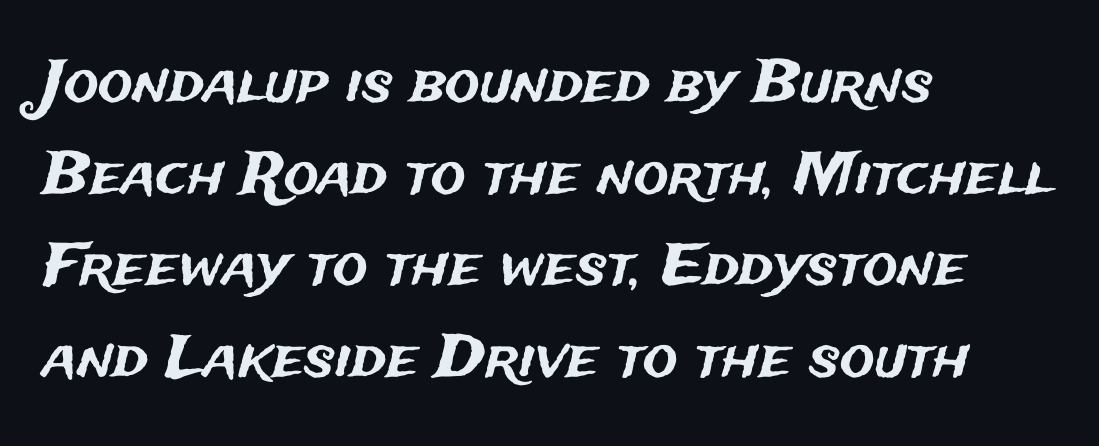
The image shows 58 px sans-serif type; set left-aligned, normal line spacing (1.58x), normal letter spacing, not underlined; medium stroke contrast and a medium x-height.
